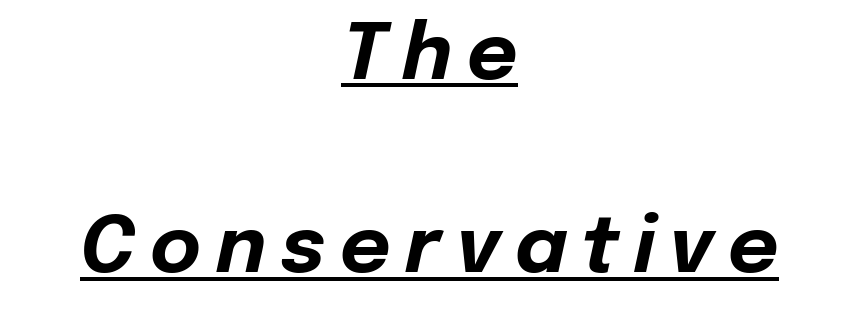
The image shows 78 px bold type, italic (leaning right); set centered, loose line spacing (2.48x), underlined; low stroke contrast and a medium x-height.
